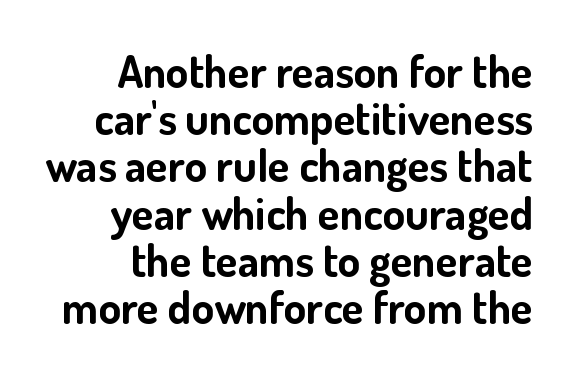
Only glyphs here, with clear space below each row. Tightly led — the rows are bunched. Look at the tracking — it's just the regular setting, nothing added. The characters look thick and weighty, a clear bold.
